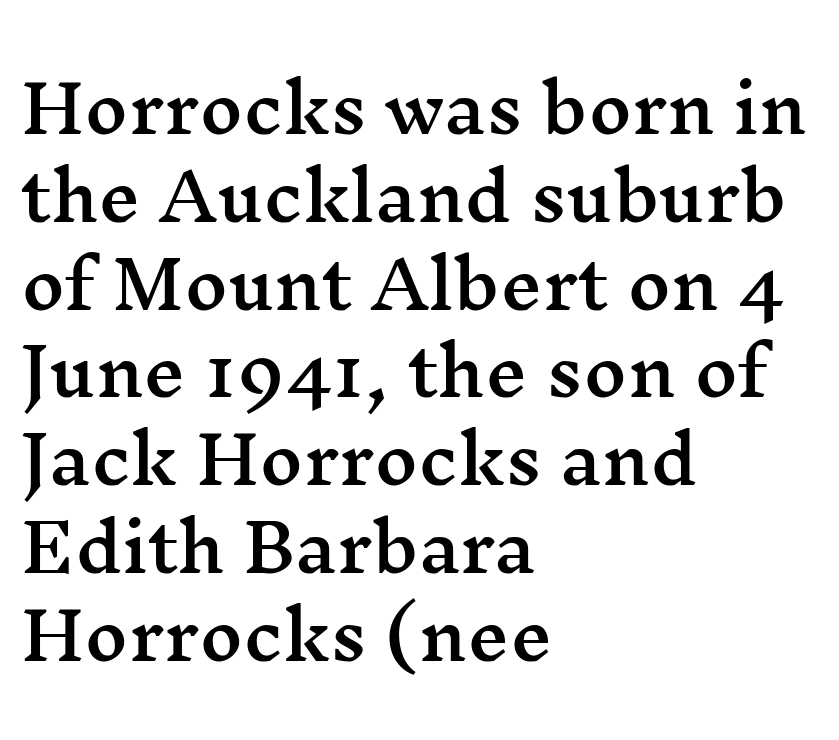
The letters stand straight up with perfectly vertical stems. The area under the type is left untouched. I'd call this a serif setting — the letters wear small feet. Spacing between characters is what you'd get straight out of the box.
